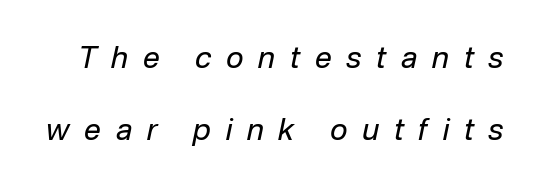
The image shows 30 px regular-weight type, italic (leaning right); set loose line spacing (2.39x), unusually wide letter spacing (+0.49 em), not underlined; low stroke contrast and a medium x-height.
